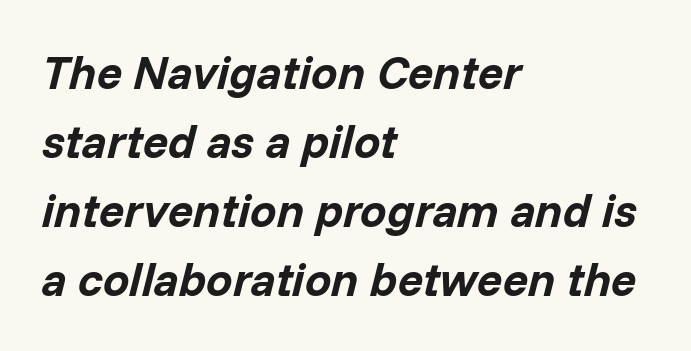
Standard letterfit; no display-style spreading of the glyphs. The text carries the slant typical of an italic or oblique font. A classic flush-left, rag-right setting is used for this passage. Strong, thick strokes mark this as bold type. Spacing verdict: proportional, widths tailored to each character.
